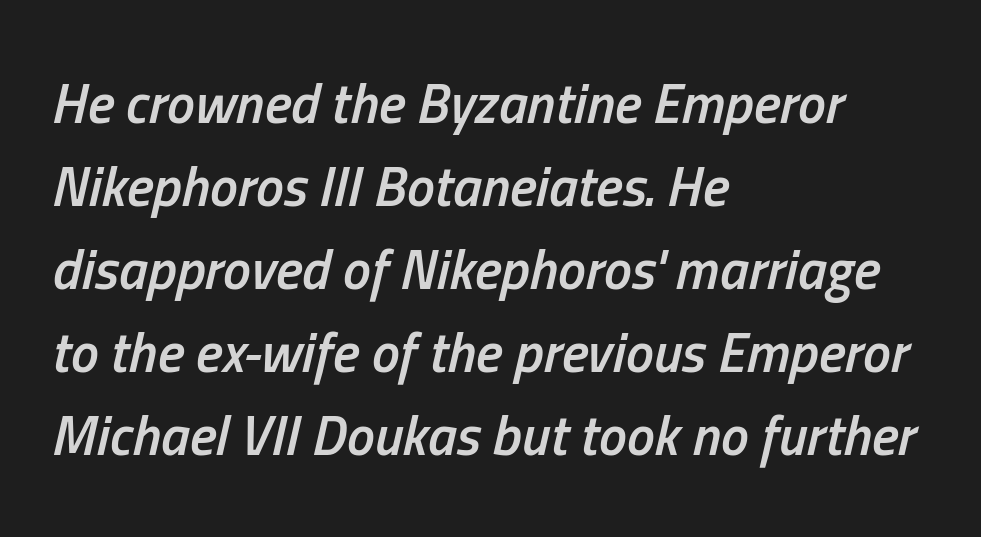
The image shows 56 px semibold, condensed type, italic (leaning right); set left-aligned, normal line spacing (1.48x), normal letter spacing, not underlined; low stroke contrast and a medium x-height.
